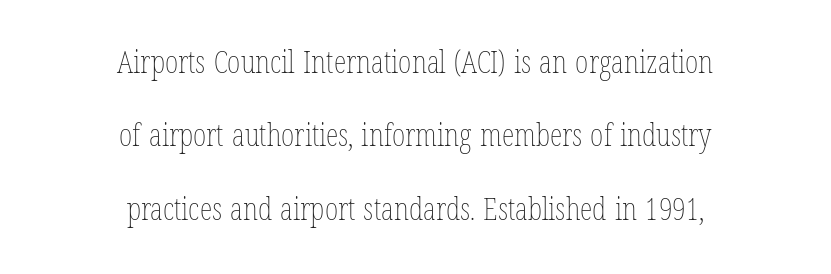
{"italic": "no", "bold": "no", "weight": "thin", "width": "condensed", "stroke_contrast": "low", "x_height": "medium", "monospaced": "no", "underline": "no", "align": "center", "line_spacing": "loose", "line_spacing_ratio": 2.29, "letter_spacing": "normal", "letter_spacing_em": 0.0, "glyph_px": 32}
